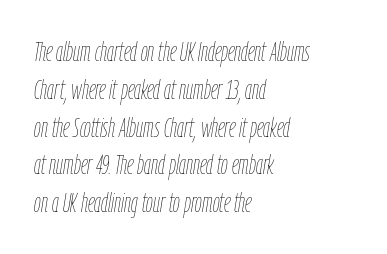
Q: Is the text bold? A: No.
Q: Is the text italic (slanted)? A: Yes, it leans right by about 9 degrees.
Q: Is the text underlined? A: No.
Q: How is the paragraph aligned? A: Left-aligned.
Q: Is the spacing between letters normal or unusually wide? A: Normal.
Q: Is the spacing between lines tight, normal or loose? A: Normal.
